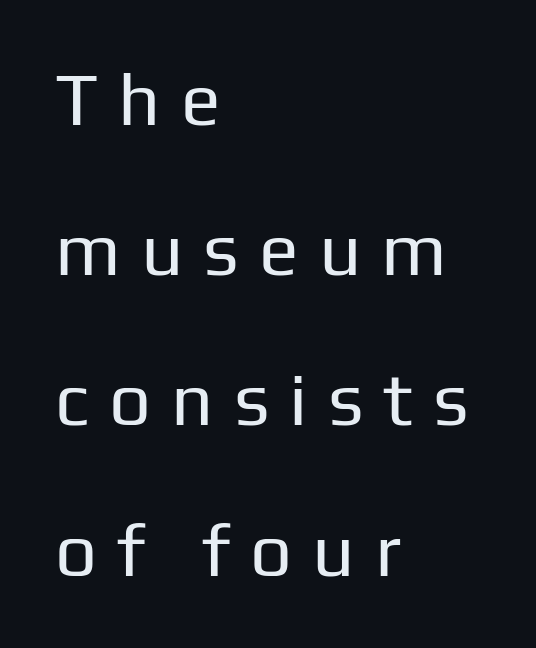
{"serif": "no", "italic": "no", "bold": "no", "weight": "regular", "width": "normal", "stroke_contrast": "low", "x_height": "medium", "monospaced": "no", "underline": "no", "align": "left", "line_spacing": "loose", "line_spacing_ratio": 2.03, "letter_spacing": "wide", "letter_spacing_em": 0.27, "glyph_px": 74}
